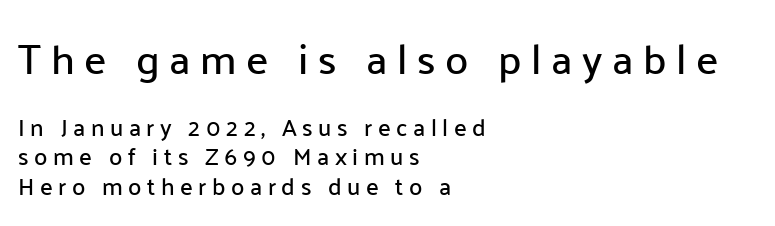
In CSS terms this would be text-align: left. Clear beneath every line of the passage. Think of a printed novel: that variable character pitch is what you see here. A student would notice the top passage is typeset larger than what follows. The passage shown is typeset with a sans-serif family. Every character sits straight up, as roman type does.
